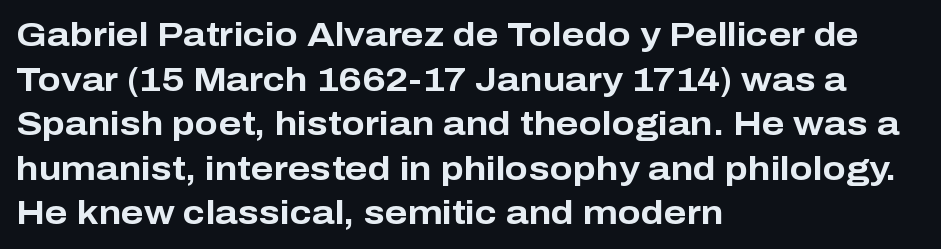
This rendering uses left alignment, leaving the right contour irregular. The line texture is even and compact thanks to regular tracking. You could not count columns in this text — the font is proportionally spaced. Caption: bold face, heavy strokes.
